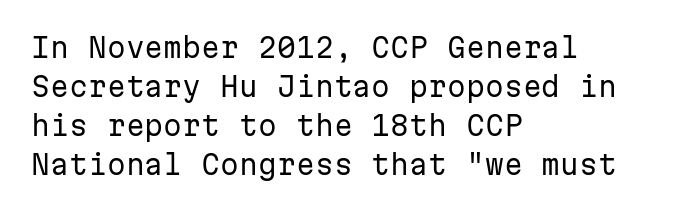
{"italic": "no", "bold": "no", "underline": "no", "align": "left", "line_spacing": "normal", "line_spacing_ratio": 1.44, "letter_spacing": "normal", "letter_spacing_em": 0.0, "glyph_px": 27}
